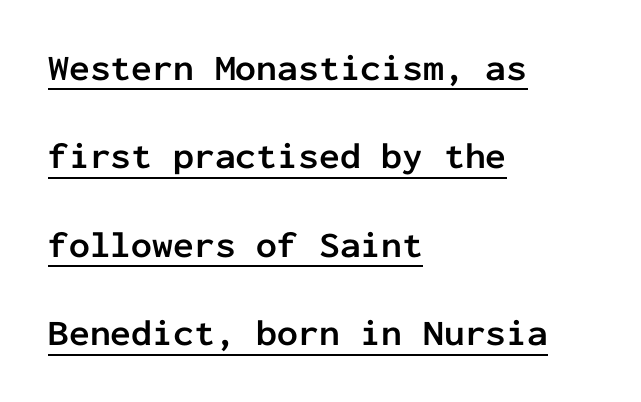
Do the characters align in a grid? Yes, the font is monospaced. Posture: vertical. Unlike a traditional serif, this face leaves its strokes unadorned. Strong, thick strokes mark this as bold type. The string is rendered with underlining switched on. Does extra space separate the letters? No, they use regular spacing.
